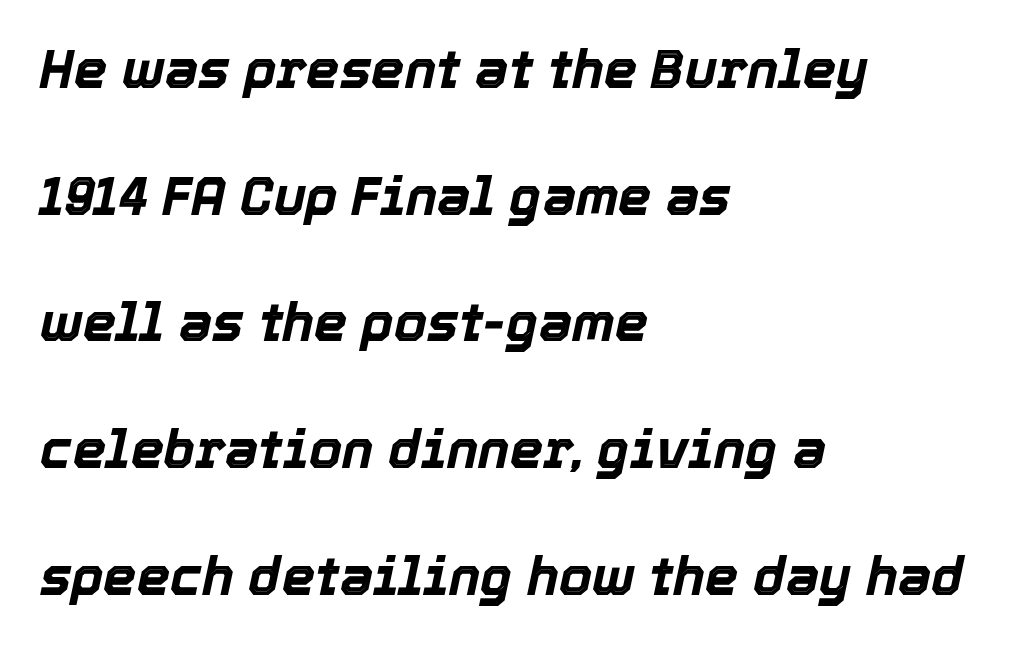
Each new line begins a long way beneath the previous one. The gaps between neighbouring characters are ordinary and unremarkable. Underline: absent. Style check: oblique. Varying glyph widths throughout — classic text-font behaviour. Compared with a centered layout, this one pins lines to the left instead.
